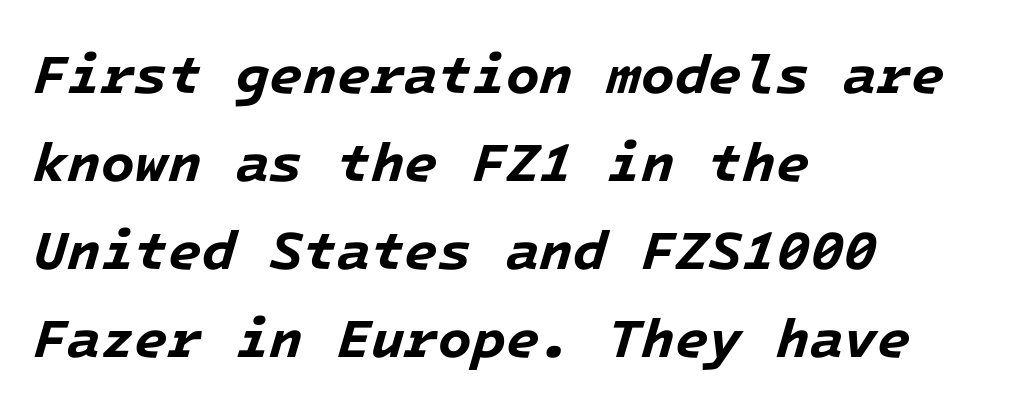
A normal amount of white space separates one row of letters from the next. The letters march in equal steps, a hallmark of fixed-pitch type. This rendering leaves character spacing at its baseline value. Leftover space on each line is placed entirely after the last word. Notice how the stems are inclined rather than vertical — that's the hallmark of italics. Stroke thickness is high; the sample reads as a true bold.
